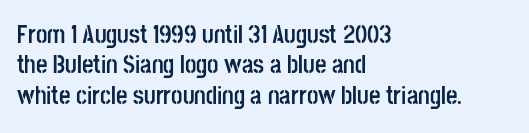
{"italic": "no", "bold": "yes", "underline": "no", "align": "left", "line_spacing_ratio": 1.22, "letter_spacing": "normal", "letter_spacing_em": 0.0, "glyph_px": 25}
